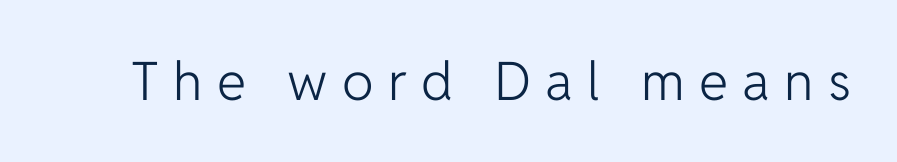
{"serif": "no", "italic": "no", "bold": "no", "weight": "light", "width": "normal", "stroke_contrast": "low", "x_height": "medium", "monospaced": "no", "underline": "no", "letter_spacing": "wide", "letter_spacing_em": 0.27, "glyph_px": 53}
